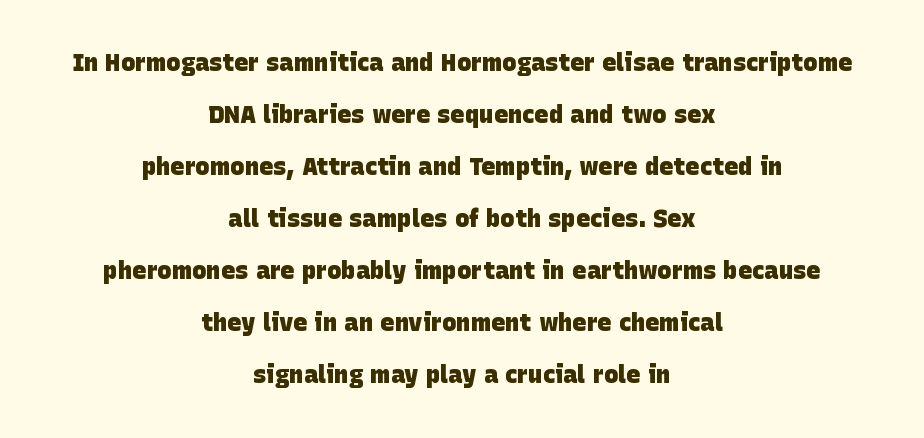
{"bold": "yes", "underline": "no", "align": "center", "line_spacing": "loose", "line_spacing_ratio": 2.17, "letter_spacing": "normal", "letter_spacing_em": 0.0, "glyph_px": 24}
